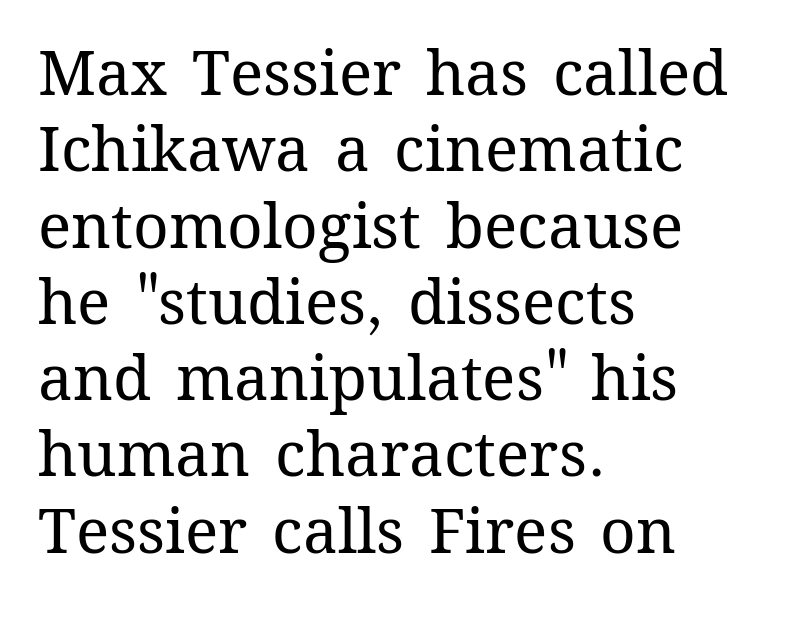
The image shows 62 px regular-weight type, upright; set left-aligned, line spacing 1.23x, normal letter spacing, not underlined; medium stroke contrast and a medium x-height.
